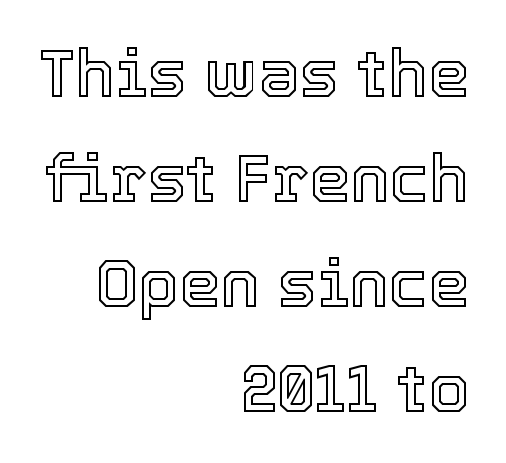
Q: Is the text italic (slanted)? A: No, it is upright.
Q: Is the text underlined? A: No.
Q: How is the paragraph aligned? A: Right-aligned.
Q: Is the spacing between letters normal or unusually wide? A: Normal.
Q: Is the spacing between lines tight, normal or loose? A: Normal.
Q: Width (condensed, normal, or wide)? A: Normal.
Q: x-height? A: Medium.
Q: Monospaced? A: No.
